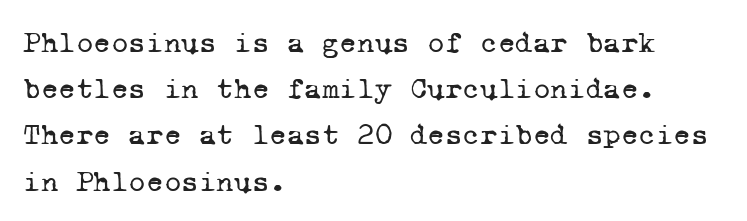
The image shows 30 px regular-weight serif type, monospaced; set left-aligned, normal line spacing (1.54x), normal letter spacing, not underlined; low stroke contrast and a medium x-height.
